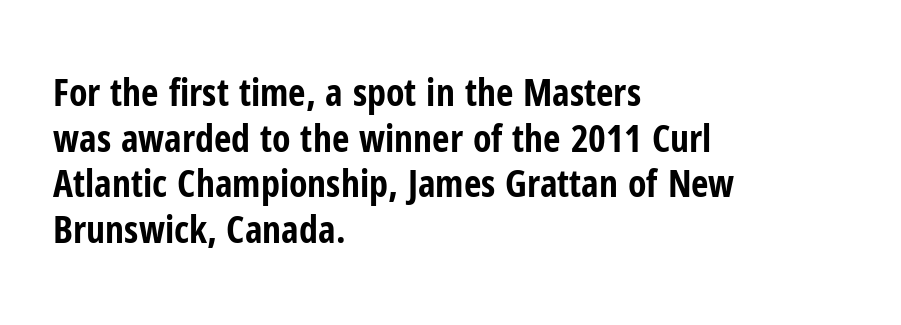
{"serif": "no", "italic": "no", "bold": "yes", "weight": "bold", "width": "condensed", "stroke_contrast": "low", "x_height": "medium", "monospaced": "no", "underline": "no", "align": "left", "line_spacing_ratio": 1.2, "letter_spacing": "normal", "letter_spacing_em": 0.0, "glyph_px": 38}
